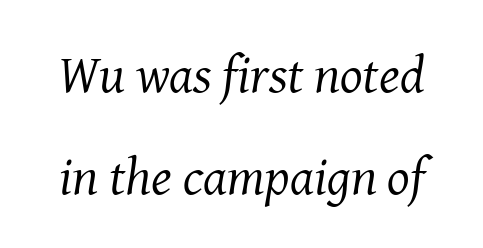
The whole block is typeset with a tilt. Each stroke keeps to a modest, everyday thickness or less. This block would shrink considerably if given ordinary leading; it's expanded now. Beneath every word, the page is bare.
